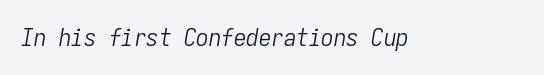
How are the letters spaced? Ordinarily, with no added tracking. Letters have the restrained weight of plain body copy at most. The specimen omits any rule beneath the text block's lines. Slanted lettering throughout.
